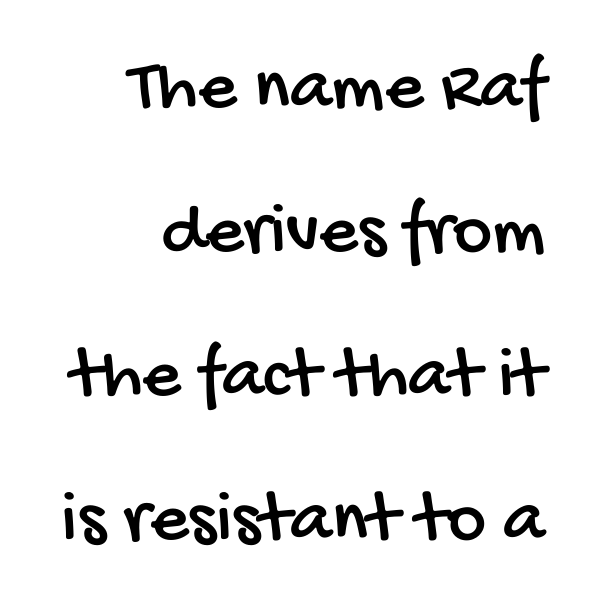
A clean baseline with only descenders dipping below it. Spacing between characters is what you'd get straight out of the box. The lines in this sample share a right terminus and differ only in where they begin. The letters carry no serifs — their stems end cleanly without finishing strokes. The passage shown is typed in a proportional face where columns would drift.
